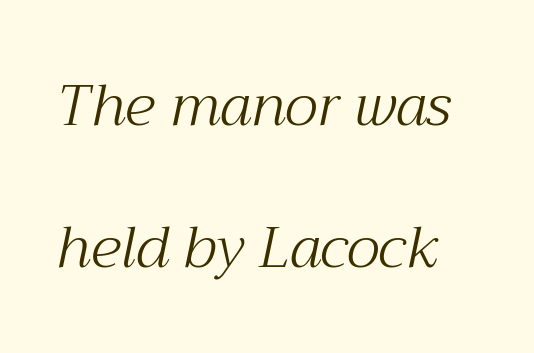
Q: Is the text bold? A: No.
Q: Is the text italic (slanted)? A: Yes, it leans right by about 12 degrees.
Q: Is the typeface a serif or a sans-serif typeface? A: Serif.
Q: Is the text underlined? A: No.
Q: Is the spacing between letters normal or unusually wide? A: Normal.
Q: Is the spacing between lines tight, normal or loose? A: Loose.
Q: Width (condensed, normal, or wide)? A: Normal.
Q: Stroke contrast? A: Medium.
Q: x-height? A: Medium.
Q: Monospaced? A: No.
